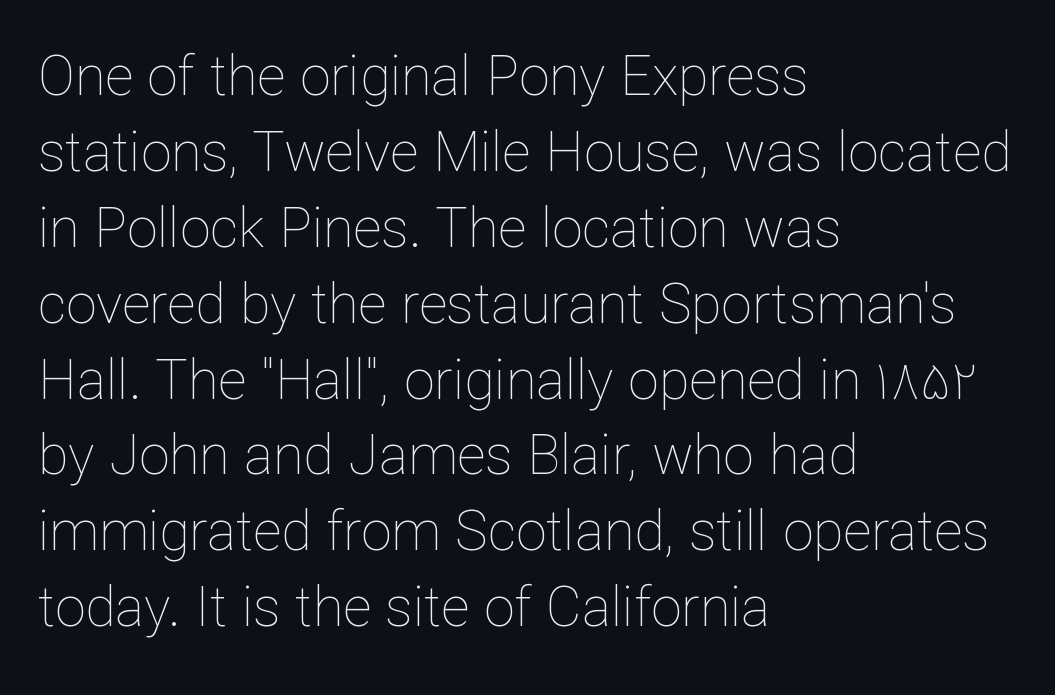
The image shows 55 px thin type, upright; set left-aligned, normal line spacing (1.38x), normal letter spacing, not underlined; low stroke contrast and a medium x-height.
